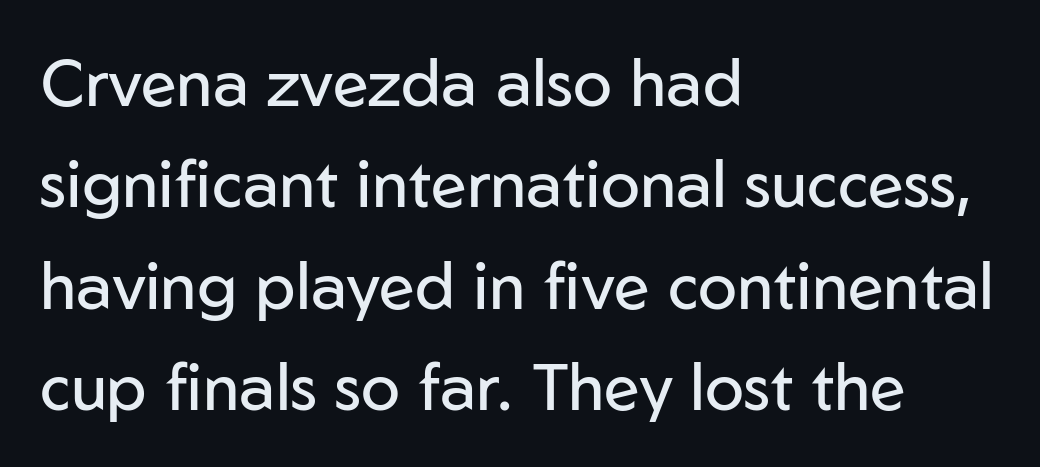
Q: Is the text bold? A: No.
Q: Is the text italic (slanted)? A: No, it is upright.
Q: Is the typeface a serif or a sans-serif typeface? A: Sans-serif.
Q: Is the text underlined? A: No.
Q: How is the paragraph aligned? A: Left-aligned.
Q: Is the spacing between letters normal or unusually wide? A: Normal.
Q: Is the spacing between lines tight, normal or loose? A: Normal.
Q: Width (condensed, normal, or wide)? A: Normal.
Q: Stroke contrast? A: Low.
Q: x-height? A: Medium.
Q: Monospaced? A: No.
